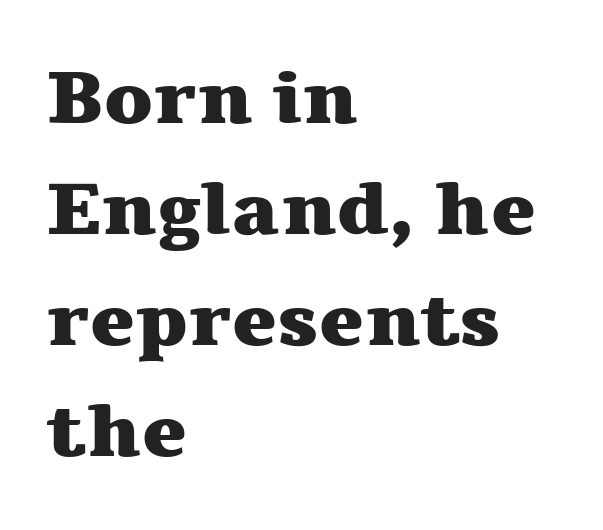
{"serif": "yes", "italic": "no", "bold": "yes", "weight": "heavy", "width": "wide", "stroke_contrast": "medium", "x_height": "medium", "monospaced": "no", "underline": "no", "align": "left", "line_spacing": "normal", "line_spacing_ratio": 1.46, "letter_spacing": "normal", "letter_spacing_em": 0.0, "glyph_px": 76}
